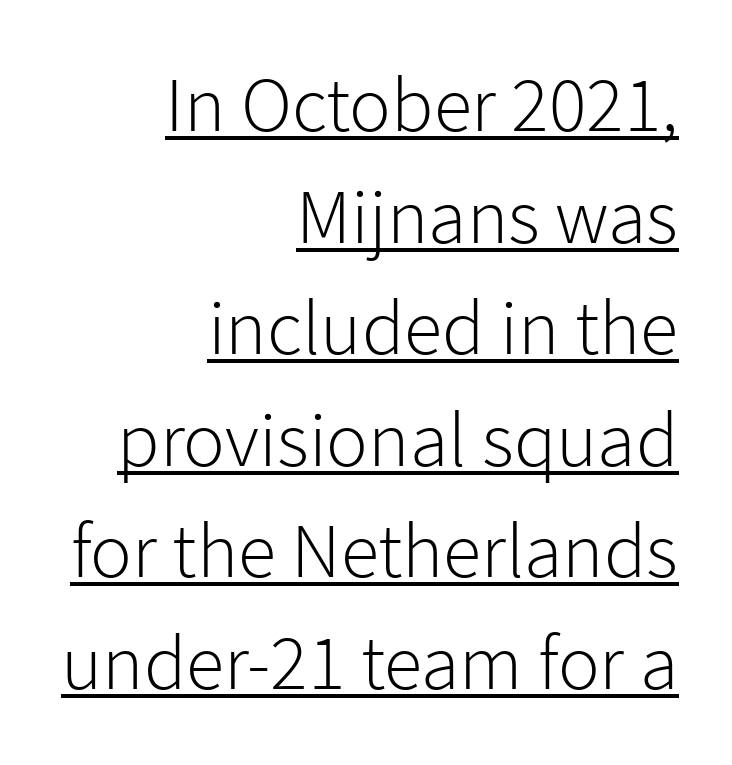
Q: Is the text bold? A: No.
Q: Is the text italic (slanted)? A: No, it is upright.
Q: Is the typeface a serif or a sans-serif typeface? A: Sans-serif.
Q: Is the text underlined? A: Yes.
Q: How is the paragraph aligned? A: Right-aligned.
Q: Is the spacing between letters normal or unusually wide? A: Normal.
Q: Is the spacing between lines tight, normal or loose? A: Normal.
Q: Width (condensed, normal, or wide)? A: Normal.
Q: Stroke contrast? A: Low.
Q: x-height? A: Medium.
Q: Monospaced? A: No.
